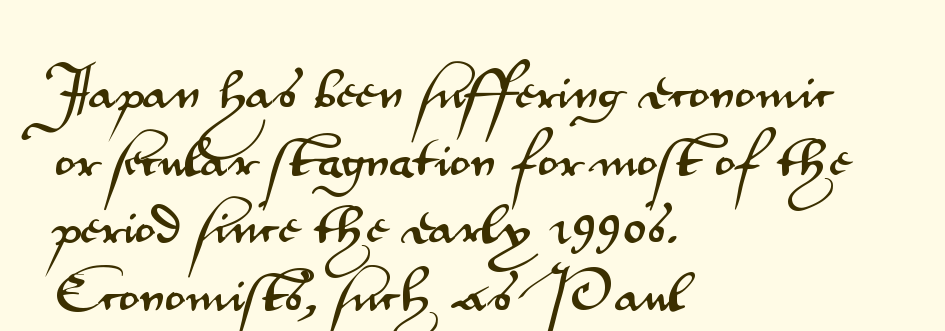
The image shows 43 px wide sans-serif type; set left-aligned, normal line spacing (1.57x), normal letter spacing, not underlined; medium stroke contrast and a small x-height.
